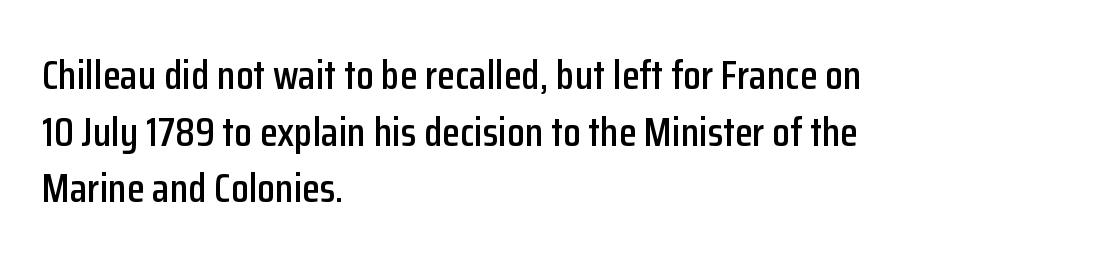
{"serif": "no", "italic": "no", "width": "condensed", "stroke_contrast": "low", "x_height": "medium", "monospaced": "no", "underline": "no", "align": "left", "line_spacing": "normal", "line_spacing_ratio": 1.38, "letter_spacing": "normal", "letter_spacing_em": 0.0, "glyph_px": 41}
